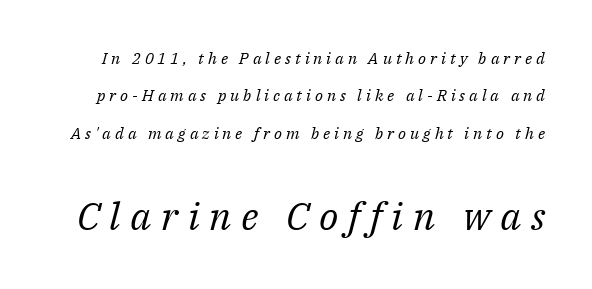
The image shows 39 px regular-weight serif type, italic (leaning right); set loose line spacing (2.33x), unusually wide letter spacing (+0.25 em), not underlined; the second (bottom) block is 2.44x larger; medium stroke contrast and a medium x-height.
